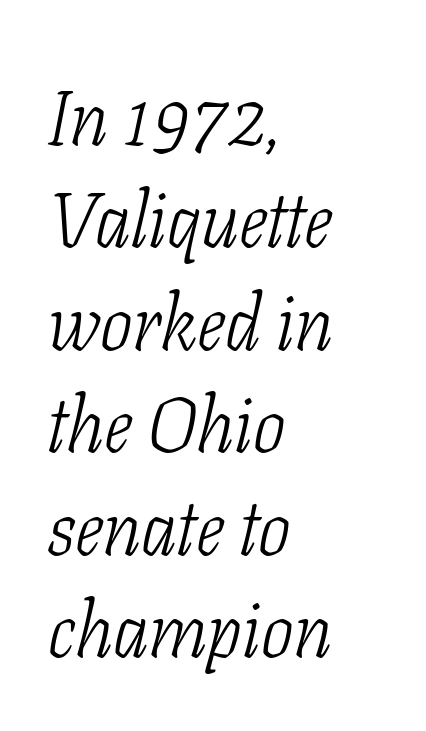
There's an unmistakable incline to the writing here. Vertical spacing — default. One-word summary of the alignment: left. Old-style or modern, the face here clearly has serifs. Descender tails drop into unmarked territory. The weight tops out at a normal text grade.
